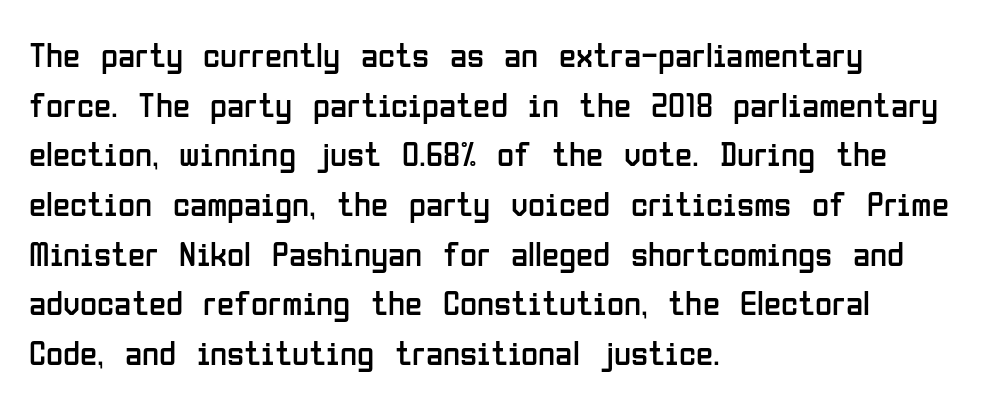
The image shows 35 px regular-weight, condensed sans-serif type, upright; set left-aligned, normal line spacing (1.42x), normal letter spacing, not underlined; low stroke contrast and a medium x-height.
